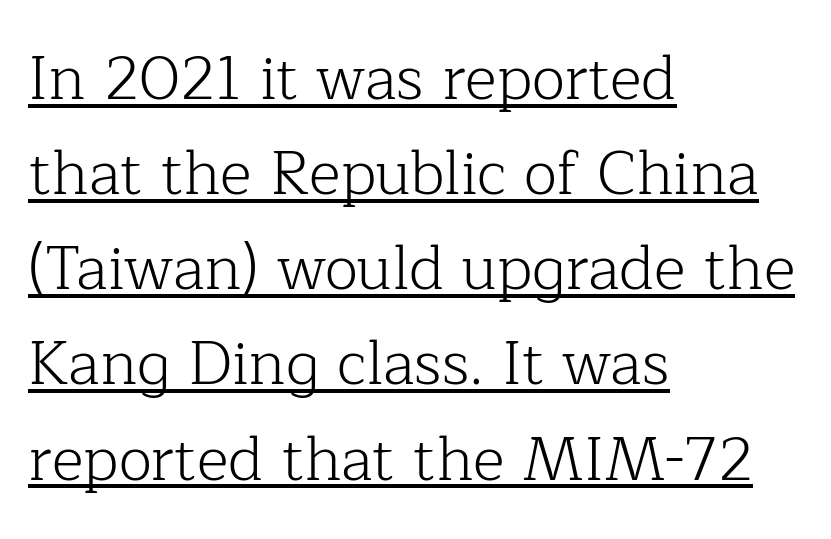
{"serif": "yes", "italic": "no", "bold": "no", "weight": "light", "width": "normal", "stroke_contrast": "low", "x_height": "medium", "monospaced": "no", "underline": "yes", "align": "left", "line_spacing": "normal", "line_spacing_ratio": 1.56, "letter_spacing": "normal", "letter_spacing_em": 0.0, "glyph_px": 61}
